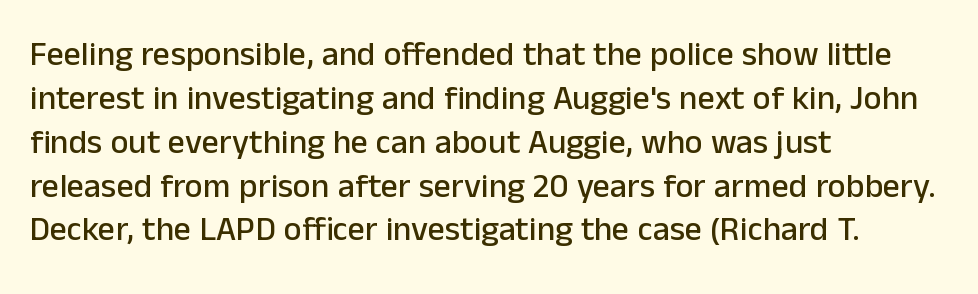
Q: Is the text italic (slanted)? A: No, it is upright.
Q: Is the typeface a serif or a sans-serif typeface? A: Sans-serif.
Q: Is the text underlined? A: No.
Q: How is the paragraph aligned? A: Left-aligned.
Q: Is the spacing between letters normal or unusually wide? A: Normal.
Q: Is the spacing between lines tight, normal or loose? A: Normal.
Q: Width (condensed, normal, or wide)? A: Normal.
Q: Stroke contrast? A: Low.
Q: x-height? A: Medium.
Q: Monospaced? A: No.
